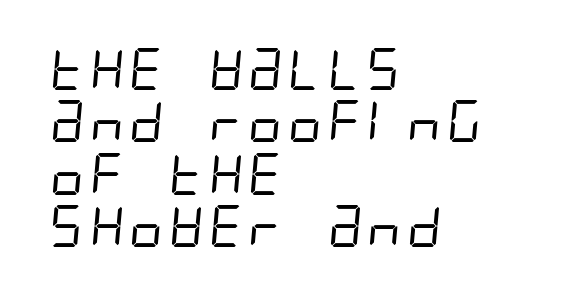
The image shows 42 px regular-weight, condensed sans-serif type; set left-aligned, normal line spacing (1.25x), normal letter spacing, not underlined; low stroke contrast and a large x-height.
